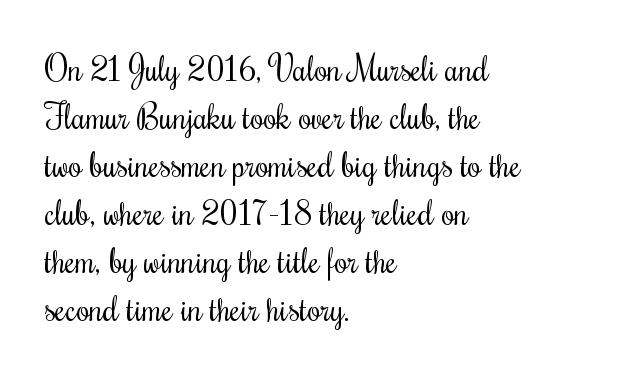
Q: Is the text bold? A: No.
Q: Is the text italic (slanted)? A: Yes.
Q: Is the text underlined? A: No.
Q: How is the paragraph aligned? A: Left-aligned.
Q: Is the spacing between letters normal or unusually wide? A: Normal.
Q: Is the spacing between lines tight, normal or loose? A: Normal.
Q: Width (condensed, normal, or wide)? A: Condensed.
Q: Stroke contrast? A: Medium.
Q: x-height? A: Small.
Q: Monospaced? A: No.
